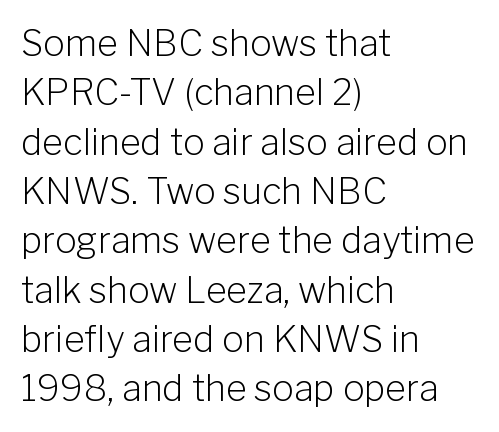
The image shows 36 px light sans-serif type, upright; set left-aligned, normal line spacing (1.37x), normal letter spacing, not underlined; low stroke contrast and a medium x-height.
